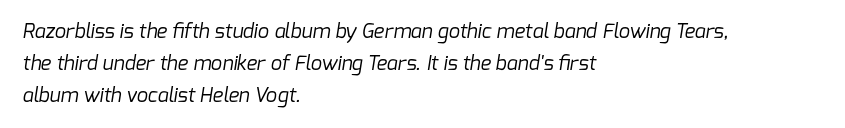
Q: Is the text bold? A: No.
Q: Is the text underlined? A: No.
Q: How is the paragraph aligned? A: Left-aligned.
Q: Is the spacing between letters normal or unusually wide? A: Normal.
Q: Is the spacing between lines tight, normal or loose? A: Normal.
